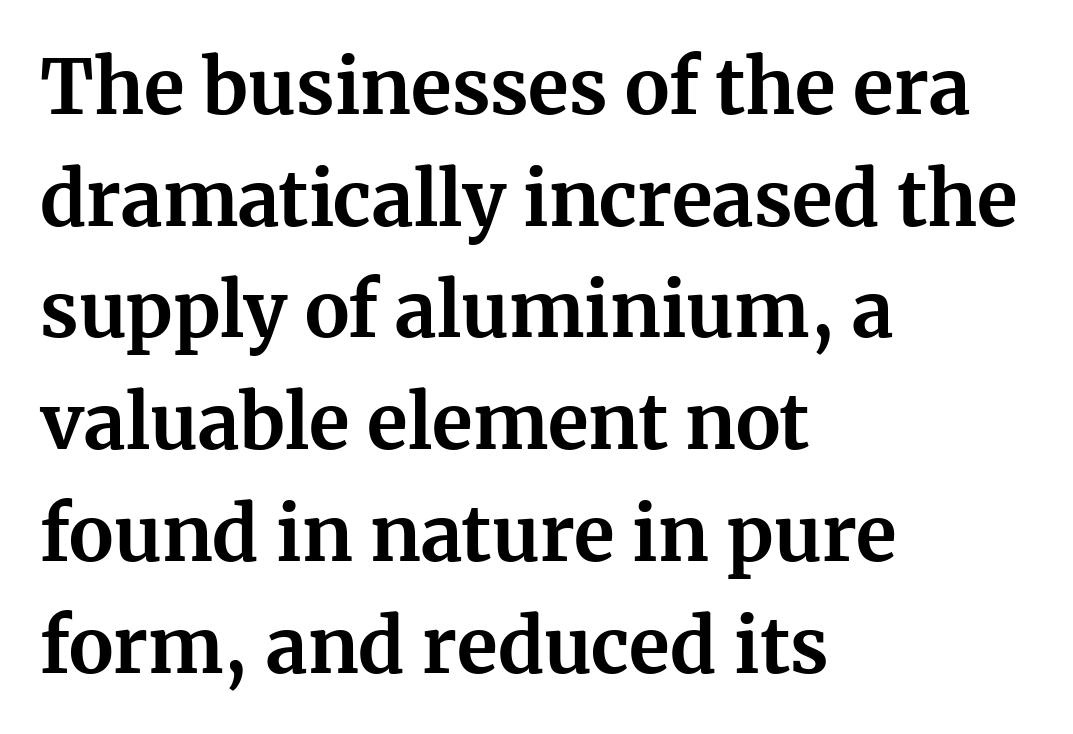
The image shows 75 px bold serif type, upright; set left-aligned, normal line spacing (1.49x), normal letter spacing, not underlined; medium stroke contrast and a medium x-height.
